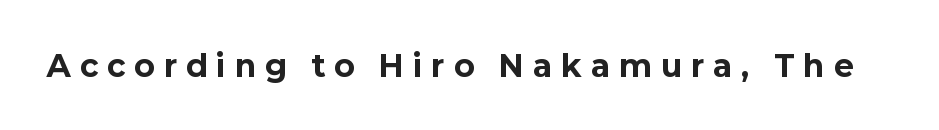
The image shows 30 px bold sans-serif type, upright; set unusually wide letter spacing (+0.31 em), not underlined; low stroke contrast and a medium x-height.
